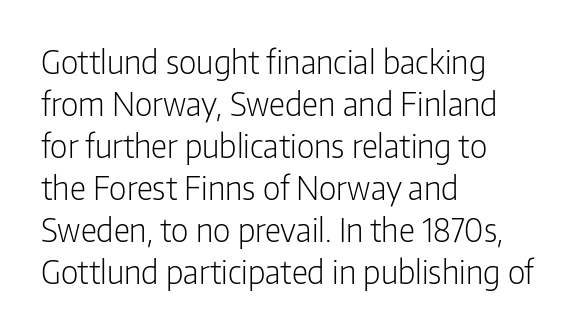
The image shows 32 px light, condensed sans-serif type, upright; set left-aligned, normal line spacing (1.31x), normal letter spacing, not underlined; low stroke contrast and a medium x-height.
